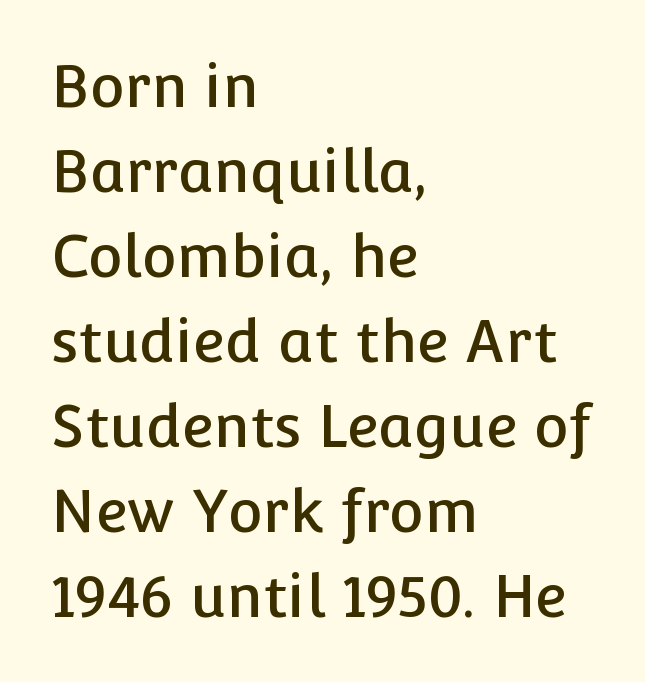
This is the regular roman posture of the typeface. To sum up the face: it is a sans, with no serifs. Here the designer chose a conventional face with non-uniform glyph widths. Compared with a centered layout, this one pins lines to the left instead. Horizontal bands of white between lines are of average thickness.
